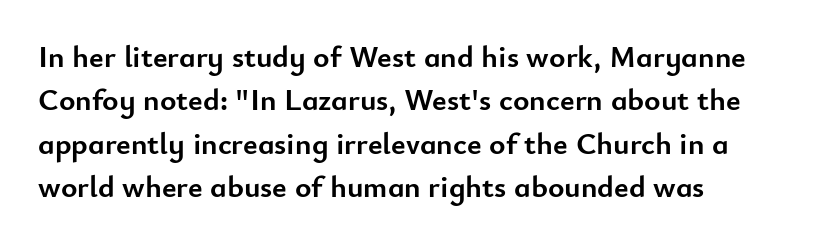
Q: Is the text bold? A: Yes.
Q: Is the text italic (slanted)? A: No, it is upright.
Q: Is the typeface a serif or a sans-serif typeface? A: Sans-serif.
Q: Is the text underlined? A: No.
Q: How is the paragraph aligned? A: Left-aligned.
Q: Is the spacing between letters normal or unusually wide? A: Normal.
Q: Is the spacing between lines tight, normal or loose? A: Normal.
Q: Width (condensed, normal, or wide)? A: Normal.
Q: Stroke contrast? A: Low.
Q: x-height? A: Small.
Q: Monospaced? A: No.
